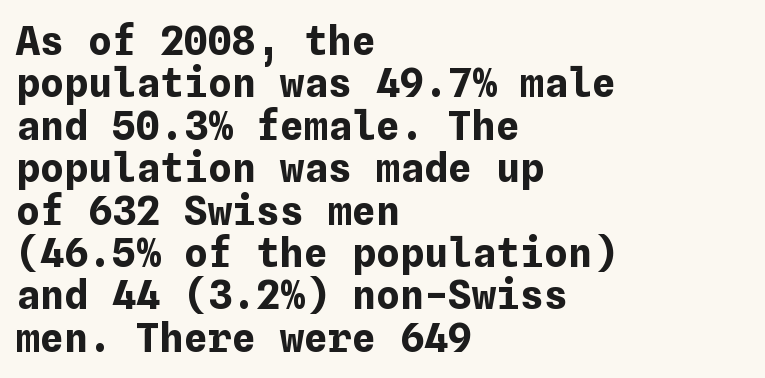
The image shows 40 px bold type, upright; set left-aligned, tight line spacing (1.06x), normal letter spacing, not underlined; low stroke contrast and a medium x-height.
